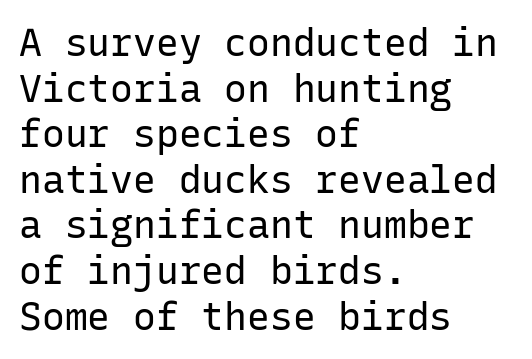
No italicization has been applied; the sample stays upright. Teacher's note: observe the even left margin — that is flush-left alignment. The font is comparable to plain body text, perhaps lighter. Glyph-to-glyph distance matches everyday printed text. These lines are rendered in a fixed-pitch font. Underline: absent.
